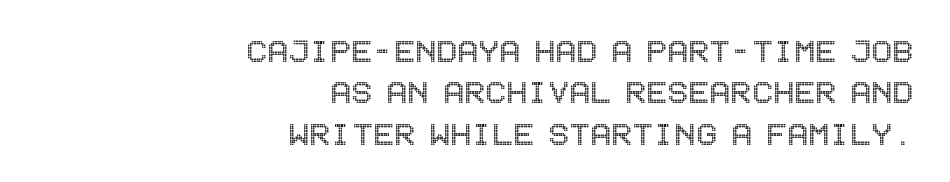
Notice how the passage keeps a crisp vertical edge on the right only. In terms of letterspacing, this is plain default setting. Notice how the stems are strictly vertical — no italics here. The glyphs are unaccompanied by any horizontal stroke below them. In terms of leading, this rendering errs on the cramped side.
